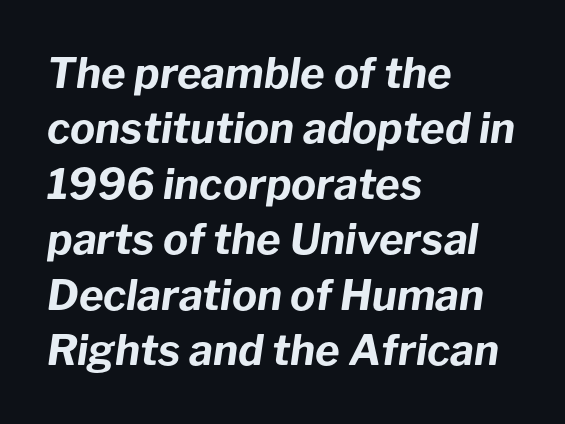
{"italic": "yes", "lean": "right", "slant_degrees": 8, "bold": "yes", "weight": "bold", "width": "normal", "stroke_contrast": "low", "x_height": "medium", "monospaced": "no", "underline": "no", "align": "left", "line_spacing": "normal", "line_spacing_ratio": 1.32, "letter_spacing": "normal", "letter_spacing_em": 0.0, "glyph_px": 42}
